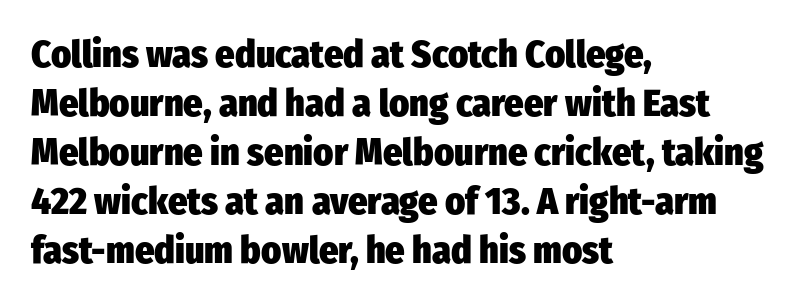
{"serif": "no", "italic": "no", "bold": "yes", "weight": "heavy", "width": "condensed", "stroke_contrast": "low", "x_height": "medium", "monospaced": "no", "underline": "no", "align": "left", "line_spacing": "normal", "line_spacing_ratio": 1.29, "letter_spacing": "normal", "letter_spacing_em": 0.0, "glyph_px": 38}
